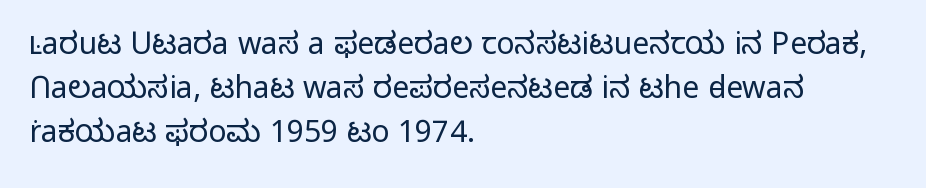
The letters stand upright; this is a roman face. The glyphs in this specimen are sans serif. Whoever set this chose a conventional vertical rhythm. Nothing unusual about the tracking: characters are spaced as the font intends. Alignment: flush left.
